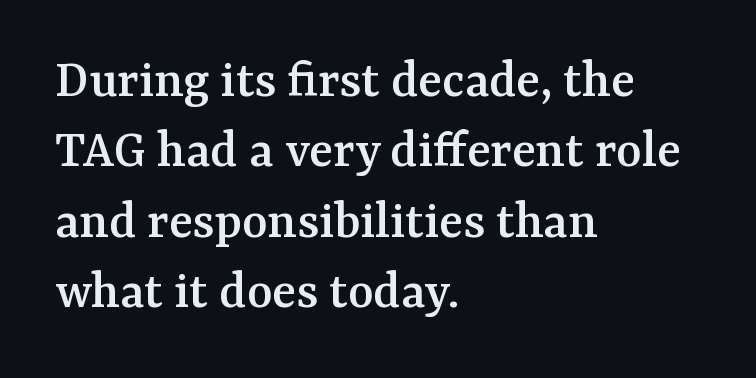
The image shows 55 px serif type, upright; set left-aligned, normal line spacing (1.28x), normal letter spacing, not underlined; medium stroke contrast and a medium x-height.
